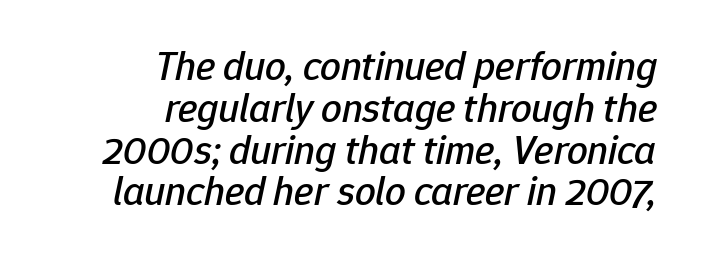
Leading is clearly below the norm, producing a dense column. A flush-right, rag-left setting is used for this passage. There's an unmistakable incline to the writing here. Lines of text with bare space underneath.
